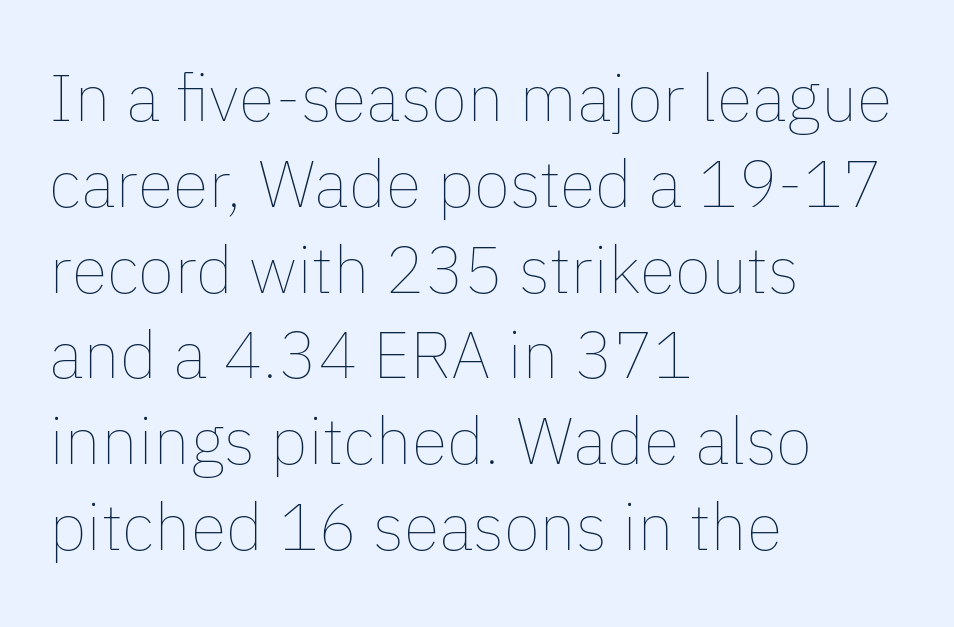
{"italic": "no", "bold": "no", "weight": "thin", "width": "normal", "stroke_contrast": "low", "x_height": "medium", "monospaced": "no", "underline": "no", "align": "left", "line_spacing": "normal", "line_spacing_ratio": 1.3, "letter_spacing": "normal", "letter_spacing_em": 0.0, "glyph_px": 66}
